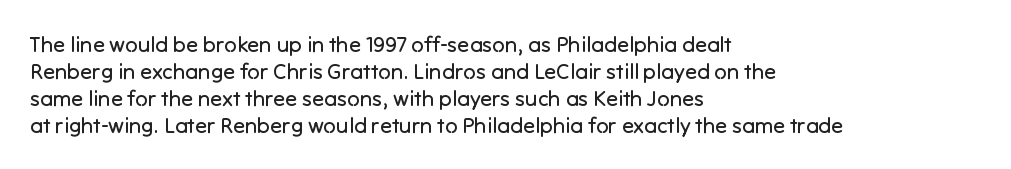
Q: Is the text bold? A: No.
Q: Is the text italic (slanted)? A: No, it is upright.
Q: Is the text underlined? A: No.
Q: How is the paragraph aligned? A: Left-aligned.
Q: Is the spacing between letters normal or unusually wide? A: Normal.
